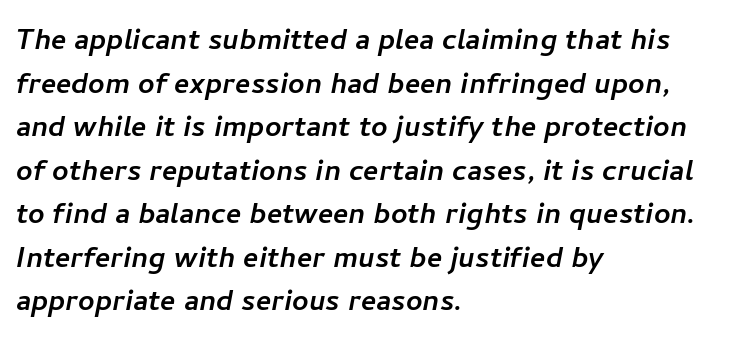
The image shows 36 px sans-serif type; set left-aligned, line spacing 1.21x, normal letter spacing, not underlined; low stroke contrast and a medium x-height.
